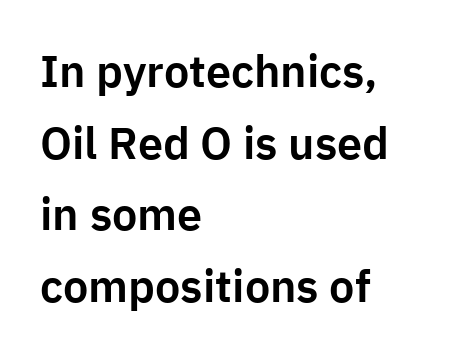
The image shows 45 px sans-serif type, upright; set left-aligned, normal line spacing (1.59x), normal letter spacing, not underlined; low stroke contrast and a medium x-height.
